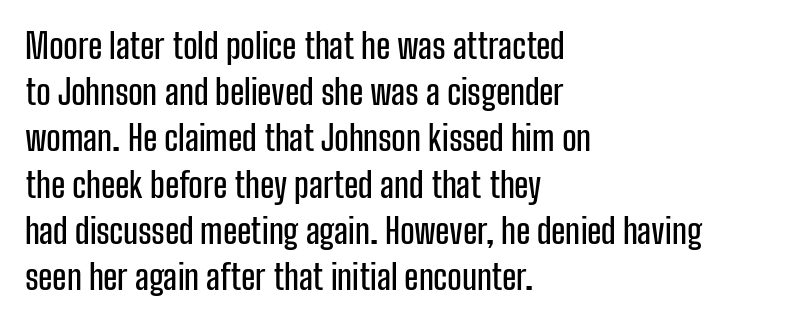
The image shows 34 px condensed sans-serif type, upright; set left-aligned, normal line spacing (1.36x), normal letter spacing, not underlined; low stroke contrast and a medium x-height.
